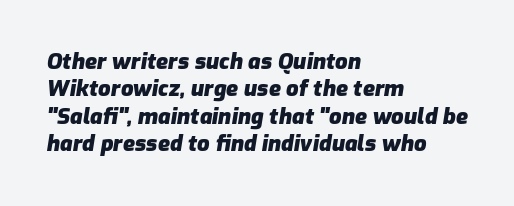
{"italic": "yes", "lean": "right", "slant_degrees": 9, "bold": "yes", "underline": "no", "align": "left", "line_spacing": "normal", "line_spacing_ratio": 1.25, "letter_spacing": "normal", "letter_spacing_em": 0.0, "glyph_px": 22}
